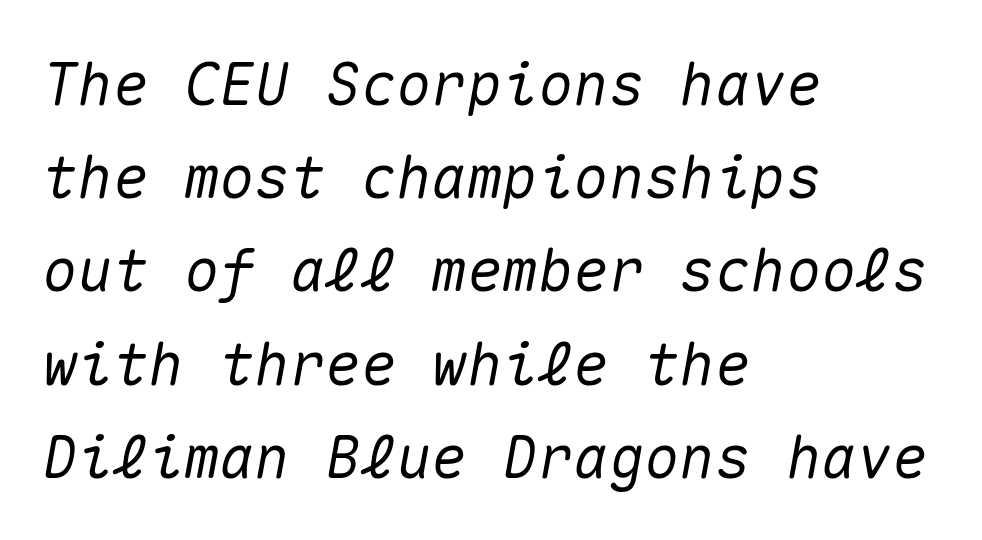
{"italic": "yes", "lean": "right", "slant_degrees": 10, "width": "normal", "stroke_contrast": "medium", "x_height": "medium", "monospaced": "yes", "underline": "no", "align": "left", "line_spacing": "normal", "line_spacing_ratio": 1.58, "letter_spacing": "normal", "letter_spacing_em": 0.0, "glyph_px": 59}
